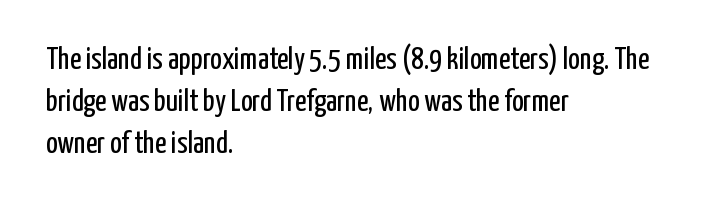
The image shows 31 px regular-weight, condensed sans-serif type, upright; set left-aligned, normal line spacing (1.36x), normal letter spacing, not underlined; low stroke contrast and a medium x-height.
